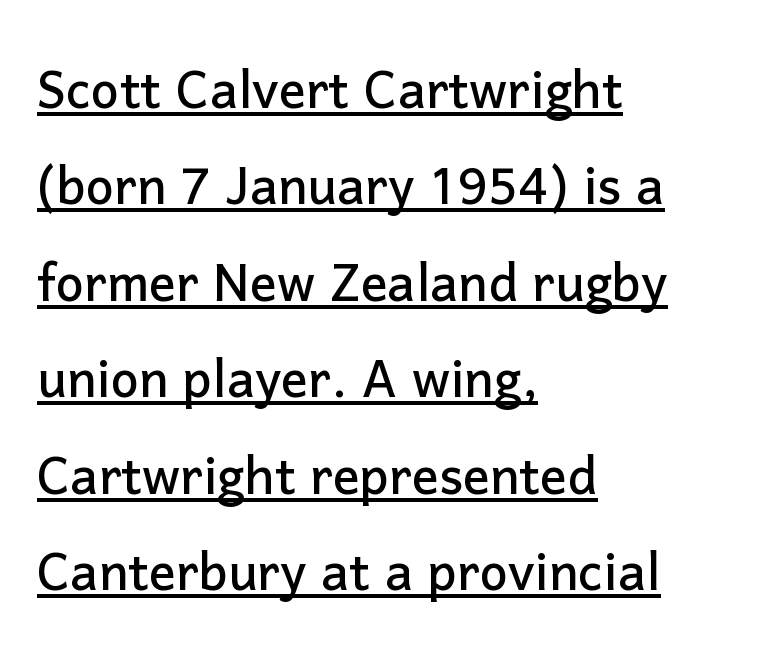
Q: Is the text italic (slanted)? A: No, it is upright.
Q: Is the typeface a serif or a sans-serif typeface? A: Sans-serif.
Q: Is the text underlined? A: Yes.
Q: How is the paragraph aligned? A: Left-aligned.
Q: Is the spacing between letters normal or unusually wide? A: Normal.
Q: Is the spacing between lines tight, normal or loose? A: Normal.
Q: Width (condensed, normal, or wide)? A: Normal.
Q: Stroke contrast? A: Low.
Q: x-height? A: Medium.
Q: Monospaced? A: No.
